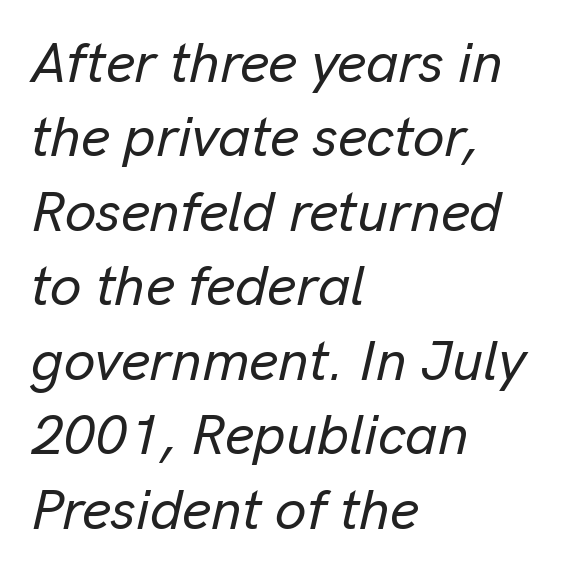
Q: Is the text italic (slanted)? A: Yes, it leans right by about 13 degrees.
Q: Is the text underlined? A: No.
Q: How is the paragraph aligned? A: Left-aligned.
Q: Is the spacing between letters normal or unusually wide? A: Normal.
Q: Is the spacing between lines tight, normal or loose? A: Normal.
Q: Width (condensed, normal, or wide)? A: Normal.
Q: Stroke contrast? A: Low.
Q: x-height? A: Medium.
Q: Monospaced? A: No.
